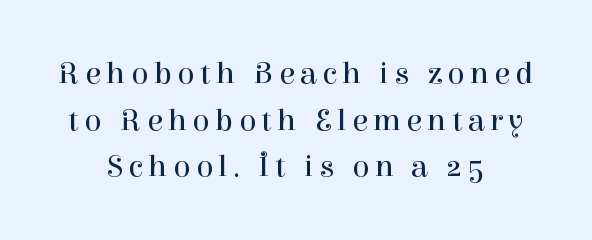
{"serif": "yes", "italic": "no", "bold": "no", "weight": "regular", "width": "normal", "stroke_contrast": "high", "x_height": "medium", "monospaced": "no", "underline": "no", "align": "center", "line_spacing": "normal", "line_spacing_ratio": 1.46, "glyph_px": 32}
